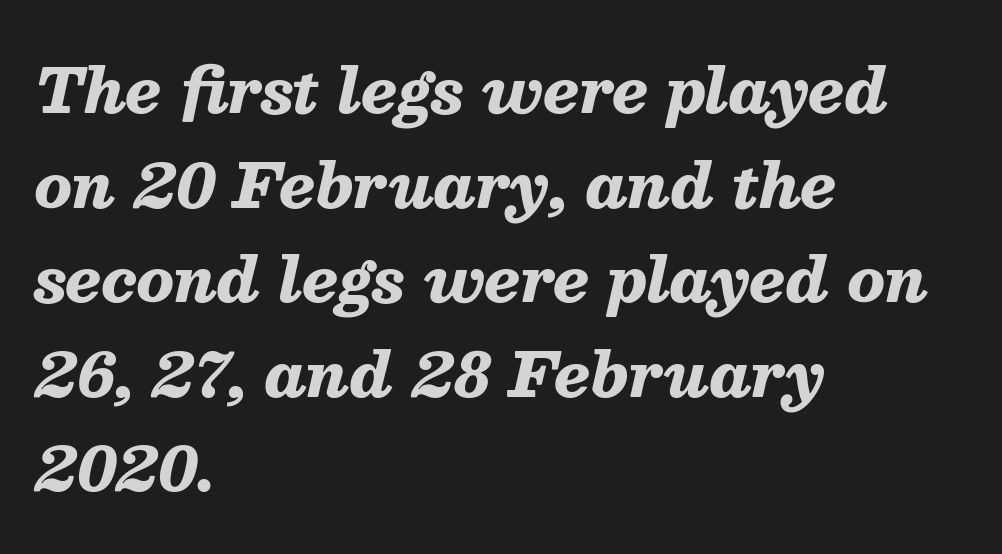
The face used here is proportionally spaced, like ordinary book or web type. Leading: standard. Between one letter and the next there's only the usual sliver of space. In terms of weight, the rendering is a true, heavy bold. In terms of posture, this sample is oblique. Just letters on the line, the space beneath them empty.
